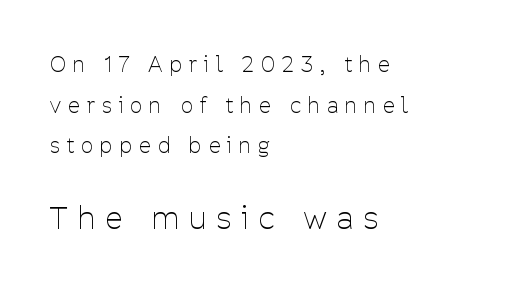
These lines are rendered in a variable-pitch font. This is not heavy type; no bold has been used. Tracking value appears strongly positive — letters spread wide. Whoever set this chose breathing room over compactness in the vertical rhythm. The characters display no serif detailing; their extremities are plain. You can tell it's not italic because the verticals are truly vertical.
